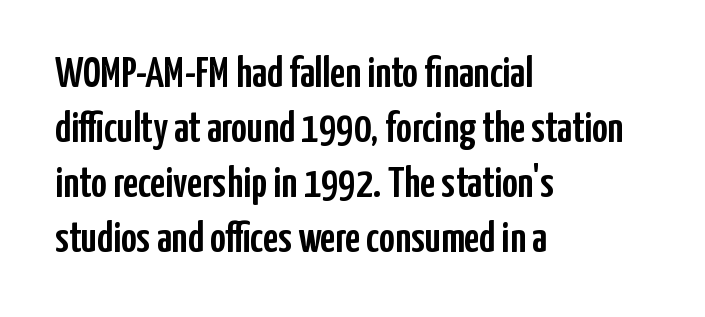
The image shows 43 px condensed sans-serif type, upright; set left-aligned, normal line spacing (1.28x), normal letter spacing, not underlined; low stroke contrast and a medium x-height.
